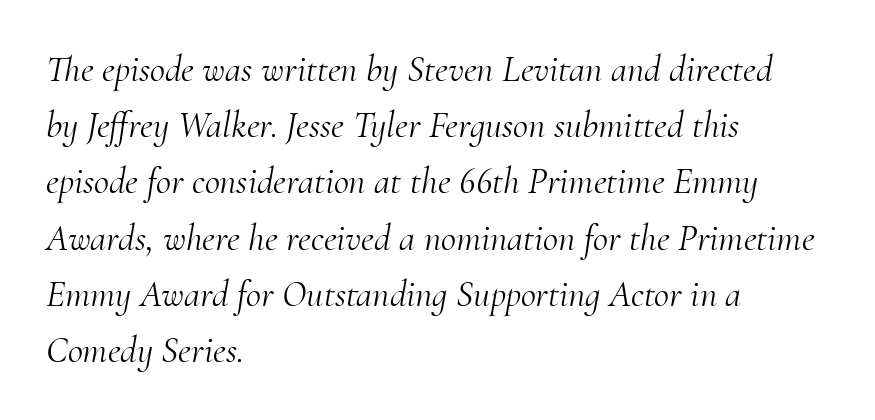
The type is set solid horizontally, with unmodified tracking. The strip under each line holds only bare page. If you drew a ruler down the left edge, every line would touch it. Notice how the stems are inclined rather than vertical — that's the hallmark of italics.
